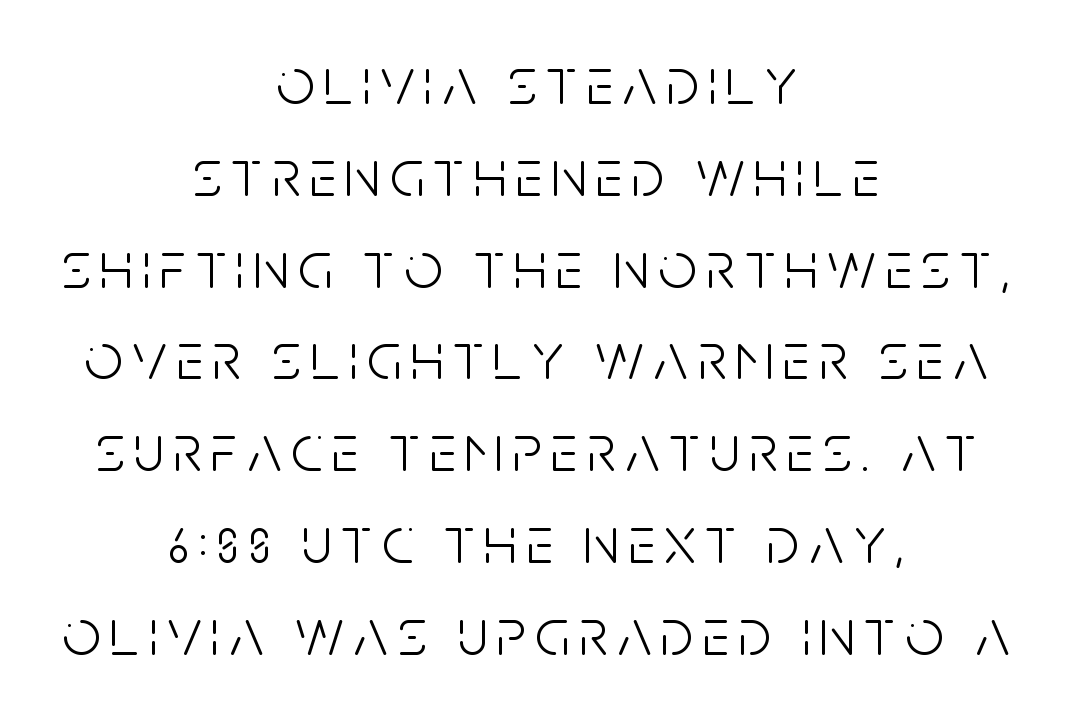
The image shows 67 px light, condensed sans-serif type, upright; set centered, normal line spacing (1.37x), not underlined; low stroke contrast and a large x-height.
